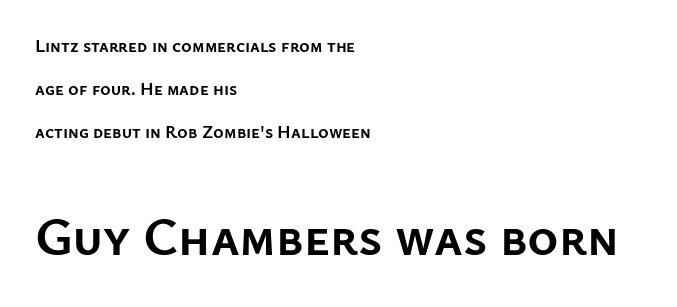
{"serif": "no", "italic": "no", "bold": "yes", "weight": "semibold", "width": "normal", "stroke_contrast": "low", "x_height": "medium", "monospaced": "no", "underline": "no", "align": "left", "line_spacing": "loose", "line_spacing_ratio": 2.39, "letter_spacing": "normal", "letter_spacing_em": 0.0, "larger_block": "second", "size_ratio": 2.94, "glyph_px": 53}
